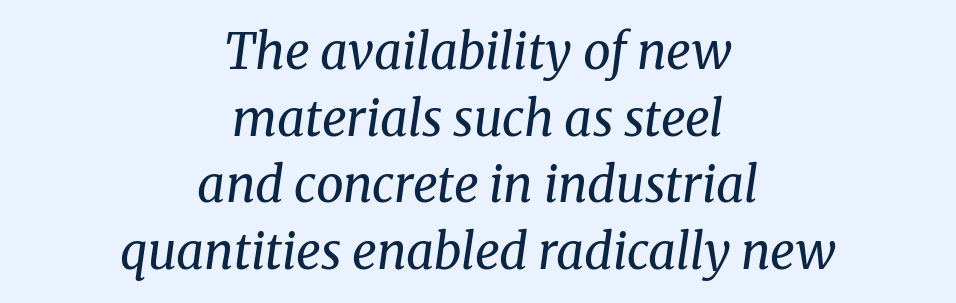
Neither beginnings nor endings align; midpoints do. The vertical gap from one line to the next is medium. A quiet, ordinary-to-light weight characterises the typeface. Unmarked baselines from the first word to the last. Does the lettering tilt? It does — this is italic.
